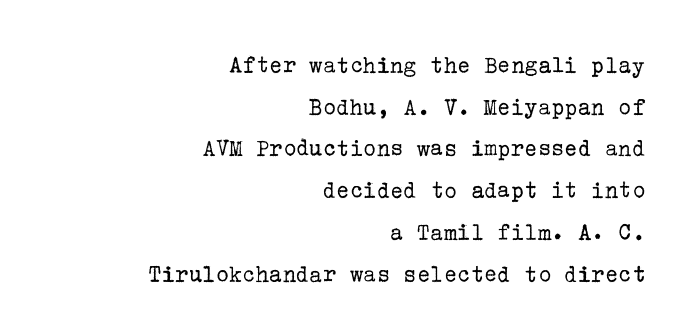
The image shows 25 px text type, upright; set right-aligned, normal line spacing (1.67x), normal letter spacing, not underlined.
